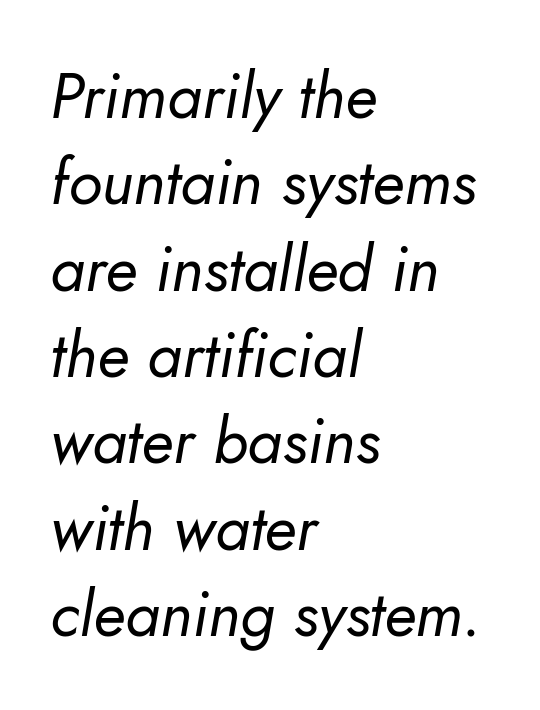
{"italic": "yes", "lean": "right", "slant_degrees": 10, "bold": "no", "weight": "regular", "width": "normal", "stroke_contrast": "low", "x_height": "small", "monospaced": "no", "underline": "no", "align": "left", "line_spacing": "normal", "line_spacing_ratio": 1.37, "letter_spacing": "normal", "letter_spacing_em": 0.0, "glyph_px": 63}
